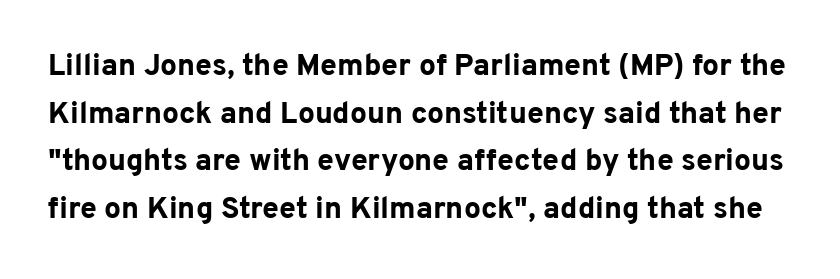
Q: Is the text bold? A: Yes.
Q: Is the text italic (slanted)? A: No, it is upright.
Q: Is the typeface a serif or a sans-serif typeface? A: Sans-serif.
Q: Is the text underlined? A: No.
Q: Is the spacing between letters normal or unusually wide? A: Normal.
Q: Is the spacing between lines tight, normal or loose? A: Normal.
Q: Width (condensed, normal, or wide)? A: Normal.
Q: Stroke contrast? A: Low.
Q: x-height? A: Medium.
Q: Monospaced? A: No.
